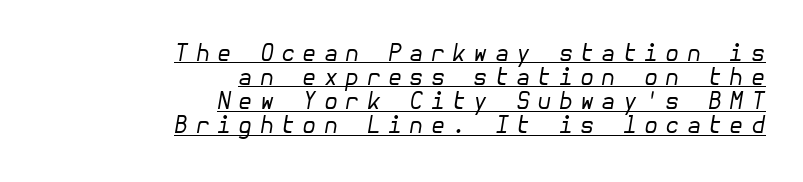
Q: Is the text bold? A: No.
Q: Is the text italic (slanted)? A: Yes, it leans right by about 10 degrees.
Q: Is the text underlined? A: Yes.
Q: How is the paragraph aligned? A: Right-aligned.
Q: Is the spacing between letters normal or unusually wide? A: Unusually wide.
Q: Is the spacing between lines tight, normal or loose? A: Tight.
